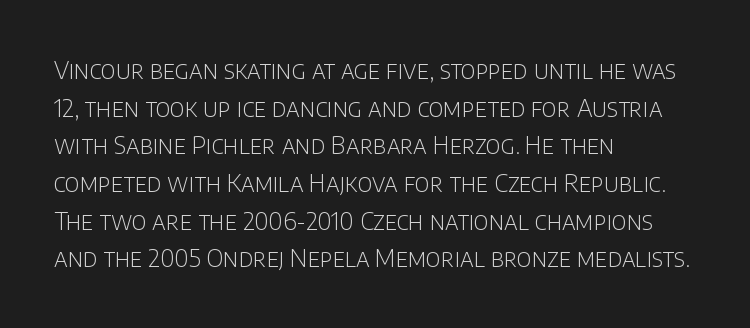
The setting favours the left margin, as ordinary paragraphs usually do. The face looks like a standard text weight, possibly lighter. Each row of text sits above clean, open space. Posture: straight, roman, zero tilt.
